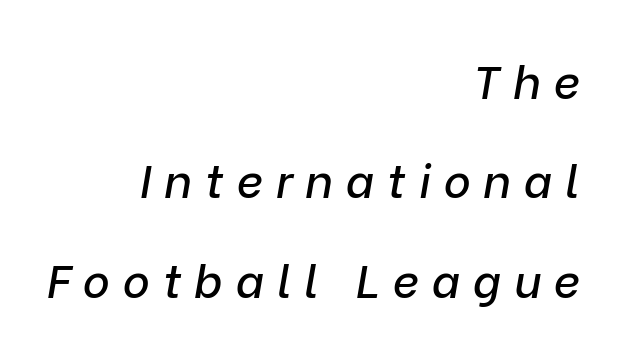
Q: Is the text italic (slanted)? A: Yes, it leans right by about 9 degrees.
Q: Is the text underlined? A: No.
Q: How is the paragraph aligned? A: Right-aligned.
Q: Is the spacing between letters normal or unusually wide? A: Unusually wide.
Q: Is the spacing between lines tight, normal or loose? A: Loose.
Q: Width (condensed, normal, or wide)? A: Normal.
Q: Stroke contrast? A: Low.
Q: x-height? A: Medium.
Q: Monospaced? A: No.
